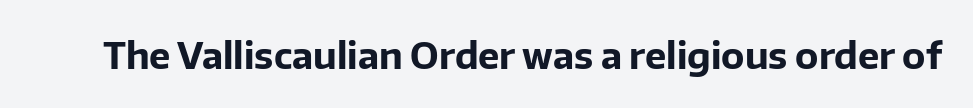
{"serif": "no", "italic": "no", "bold": "yes", "weight": "bold", "width": "normal", "stroke_contrast": "low", "x_height": "medium", "monospaced": "no", "underline": "no", "letter_spacing": "normal", "letter_spacing_em": 0.0, "glyph_px": 36}
